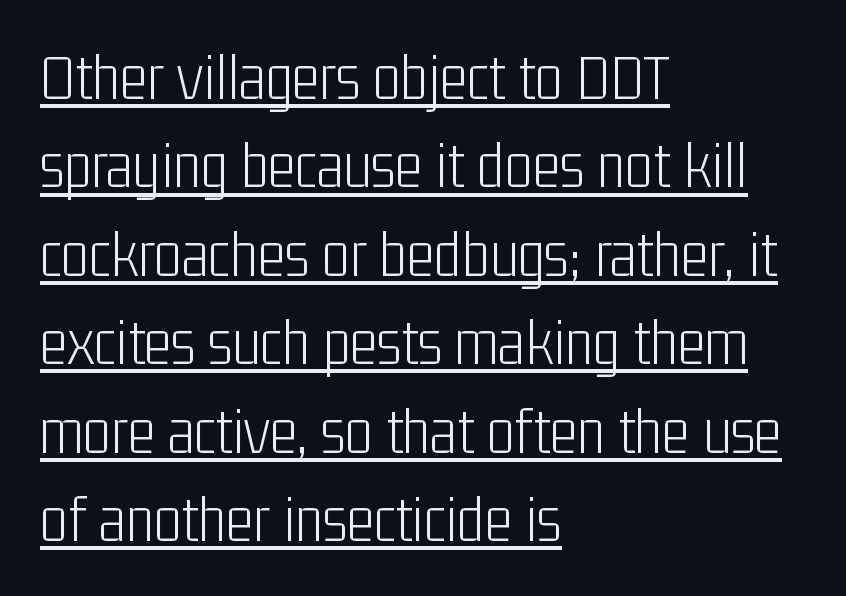
The image shows 66 px light, condensed sans-serif type, upright; set left-aligned, normal line spacing (1.34x), normal letter spacing, underlined; low stroke contrast and a medium x-height.
